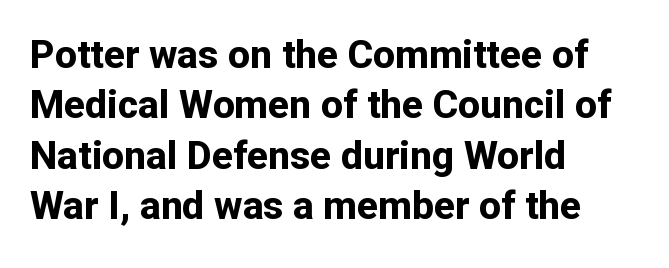
{"serif": "no", "italic": "no", "bold": "yes", "weight": "bold", "width": "normal", "stroke_contrast": "low", "x_height": "medium", "monospaced": "no", "underline": "no", "align": "left", "line_spacing": "normal", "line_spacing_ratio": 1.29, "letter_spacing": "normal", "letter_spacing_em": 0.0, "glyph_px": 39}
